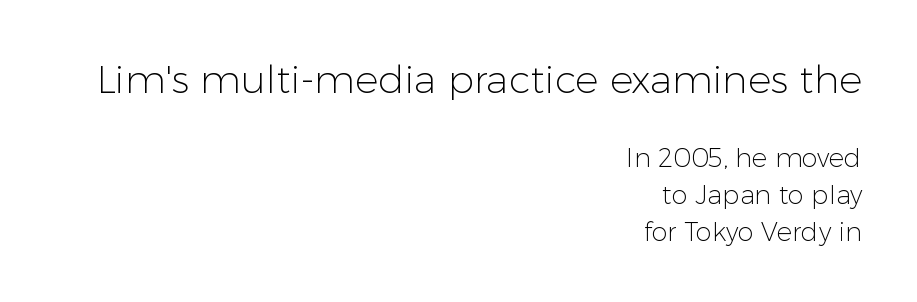
{"serif": "no", "italic": "no", "bold": "no", "weight": "light", "width": "normal", "stroke_contrast": "low", "x_height": "medium", "monospaced": "no", "underline": "no", "align": "right", "line_spacing": "normal", "line_spacing_ratio": 1.41, "letter_spacing": "normal", "letter_spacing_em": 0.0, "larger_block": "first", "size_ratio": 1.5, "glyph_px": 39}
